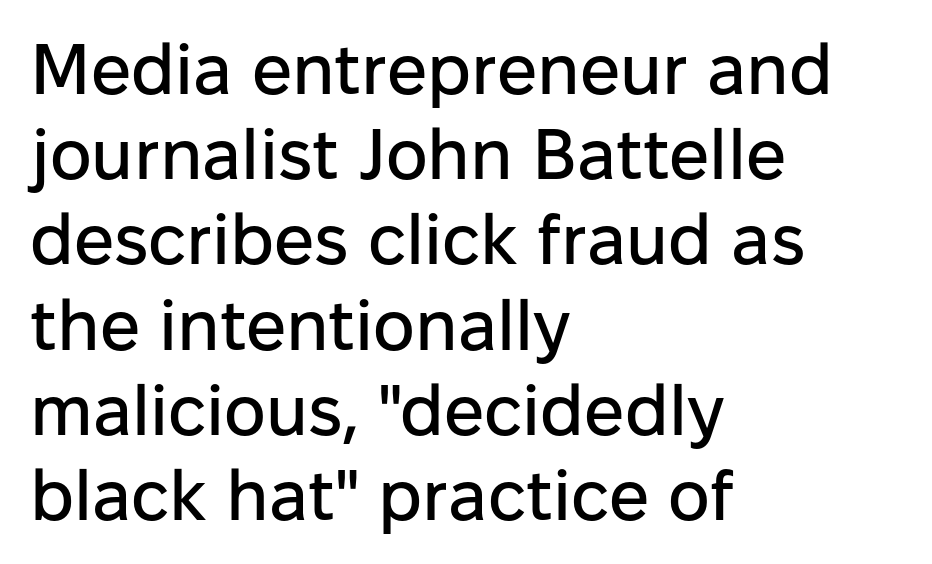
{"serif": "no", "italic": "no", "width": "normal", "stroke_contrast": "low", "x_height": "medium", "monospaced": "no", "underline": "no", "align": "left", "line_spacing_ratio": 1.2, "letter_spacing": "normal", "letter_spacing_em": 0.0, "glyph_px": 71}
